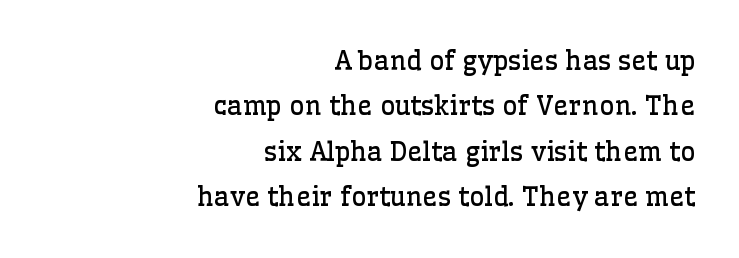
The image shows 26 px text type, upright; set right-aligned, line spacing 1.75x, normal letter spacing, not underlined.
